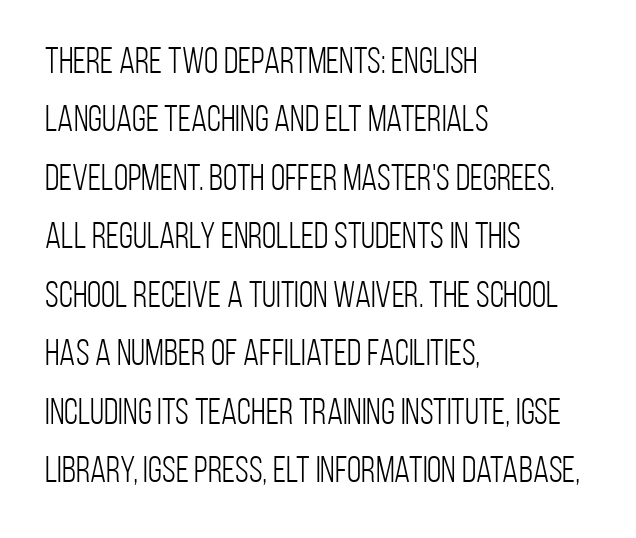
Q: Is the text bold? A: No.
Q: Is the text italic (slanted)? A: No, it is upright.
Q: Is the typeface a serif or a sans-serif typeface? A: Sans-serif.
Q: Is the text underlined? A: No.
Q: How is the paragraph aligned? A: Left-aligned.
Q: Is the spacing between letters normal or unusually wide? A: Normal.
Q: Is the spacing between lines tight, normal or loose? A: Normal.
Q: Width (condensed, normal, or wide)? A: Condensed.
Q: Stroke contrast? A: Low.
Q: x-height? A: Large.
Q: Monospaced? A: No.
